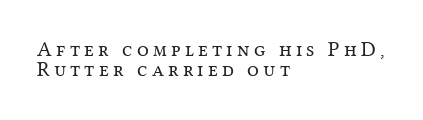
The letters are spread apart with noticeably loose tracking. Does the copy run flush right? No — it runs flush left. In terms of posture, this sample is upright. The font sits on the lighter half of the weight spectrum, regular included.
